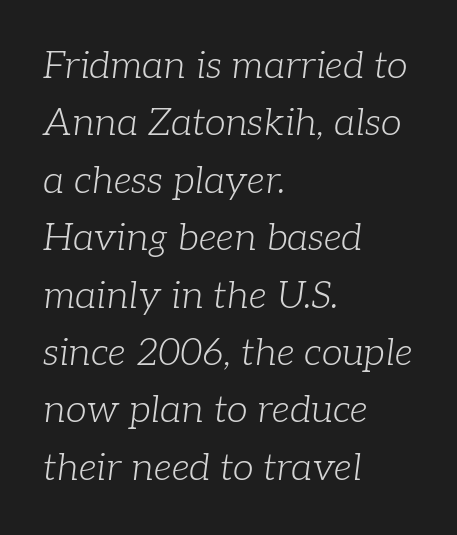
The image shows 38 px light serif type, italic (leaning right); set left-aligned, normal line spacing (1.51x), normal letter spacing, not underlined; low stroke contrast and a medium x-height.
